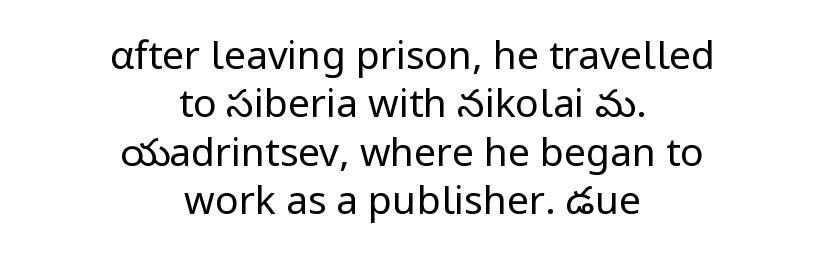
Q: Is the text bold? A: No.
Q: Is the text italic (slanted)? A: No, it is upright.
Q: Is the typeface a serif or a sans-serif typeface? A: Sans-serif.
Q: Is the text underlined? A: No.
Q: How is the paragraph aligned? A: Centered.
Q: Is the spacing between letters normal or unusually wide? A: Normal.
Q: Width (condensed, normal, or wide)? A: Normal.
Q: Stroke contrast? A: Low.
Q: x-height? A: Medium.
Q: Monospaced? A: No.
